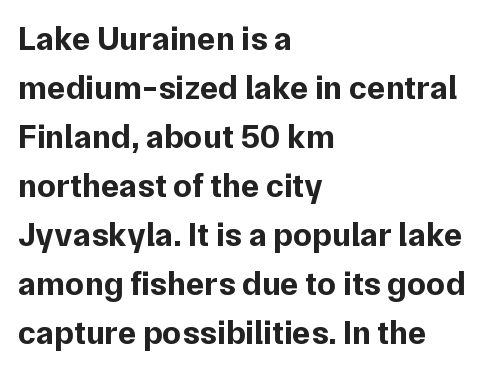
The image shows 34 px bold sans-serif type, upright; set left-aligned, normal line spacing (1.44x), normal letter spacing, not underlined; low stroke contrast and a medium x-height.
